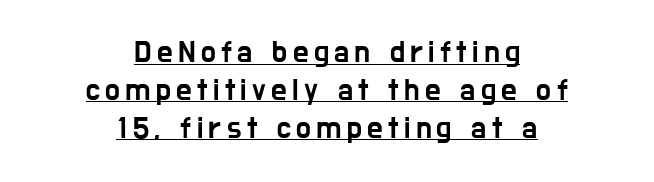
{"serif": "no", "italic": "no", "width": "condensed", "stroke_contrast": "low", "x_height": "medium", "monospaced": "no", "underline": "yes", "align": "center", "line_spacing_ratio": 1.22, "glyph_px": 31}
